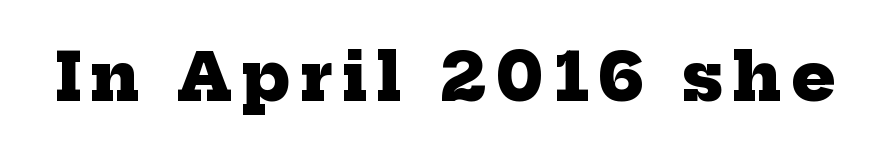
The image shows 65 px heavy serif type; set not underlined; low stroke contrast and a medium x-height.
